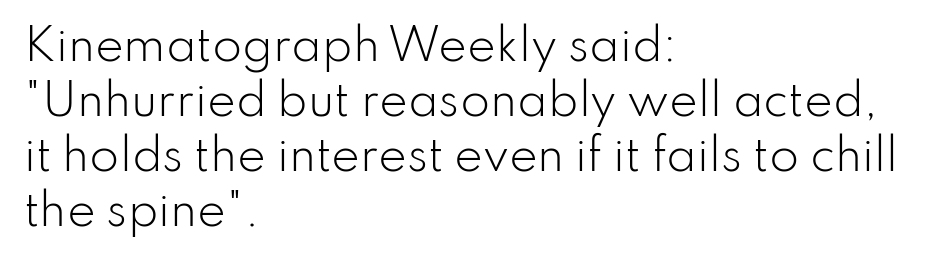
Q: Is the text bold? A: No.
Q: Is the text italic (slanted)? A: No, it is upright.
Q: Is the typeface a serif or a sans-serif typeface? A: Sans-serif.
Q: Is the text underlined? A: No.
Q: How is the paragraph aligned? A: Left-aligned.
Q: Is the spacing between letters normal or unusually wide? A: Normal.
Q: Is the spacing between lines tight, normal or loose? A: Normal.
Q: Width (condensed, normal, or wide)? A: Normal.
Q: Stroke contrast? A: Low.
Q: x-height? A: Small.
Q: Monospaced? A: No.
